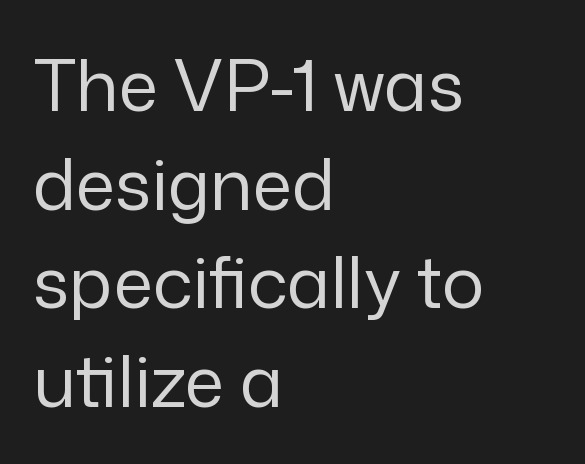
{"serif": "no", "italic": "no", "bold": "no", "weight": "regular", "width": "normal", "stroke_contrast": "low", "x_height": "medium", "monospaced": "no", "underline": "no", "align": "left", "line_spacing": "normal", "line_spacing_ratio": 1.39, "letter_spacing": "normal", "letter_spacing_em": 0.0, "glyph_px": 71}
